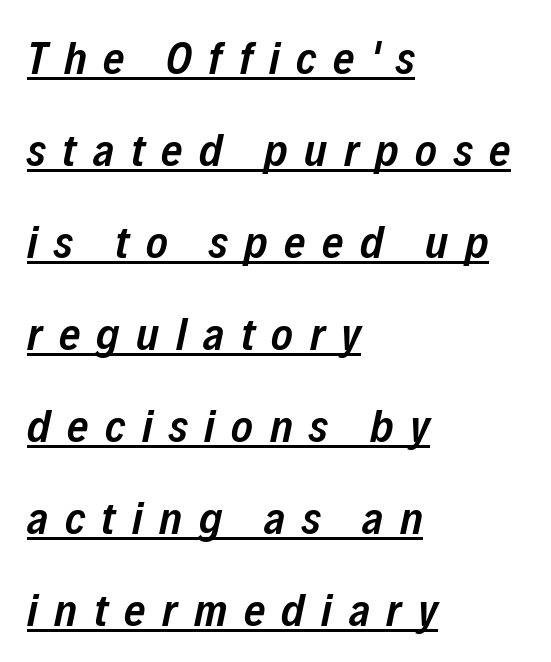
What stands out about the letter spacing? Its width — letters are far apart. This sample has the flowing, uneven cadence of proportional lettering. The glyphs look as if they've been sheared to an angle. Airy leading. Leftover space on each line is placed entirely after the last word.
